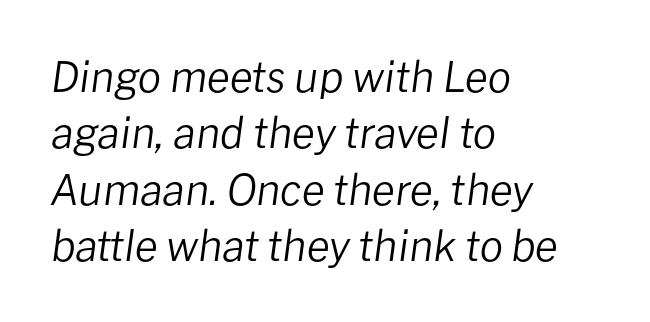
{"italic": "yes", "lean": "right", "slant_degrees": 8, "bold": "no", "weight": "regular", "width": "normal", "stroke_contrast": "low", "x_height": "medium", "monospaced": "no", "underline": "no", "align": "left", "line_spacing": "normal", "line_spacing_ratio": 1.34, "letter_spacing": "normal", "letter_spacing_em": 0.0, "glyph_px": 42}
